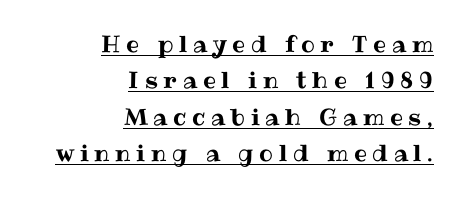
{"italic": "no", "underline": "yes", "align": "right", "line_spacing": "normal", "line_spacing_ratio": 1.58, "letter_spacing": "wide", "letter_spacing_em": 0.25, "glyph_px": 23}
